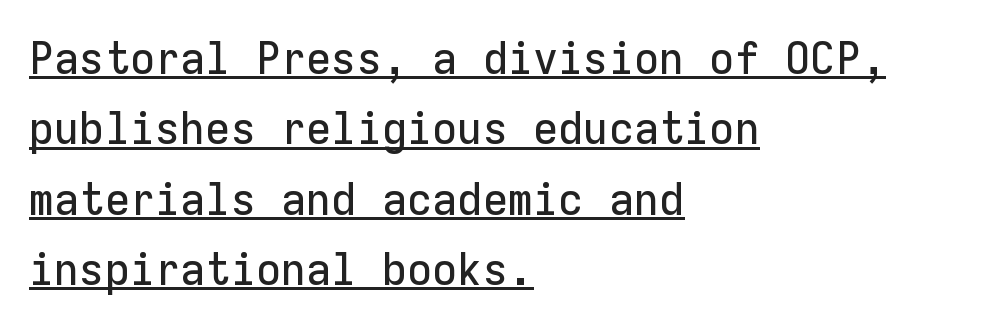
The image shows 46 px sans-serif type, upright, monospaced; set left-aligned, normal line spacing (1.53x), normal letter spacing, underlined; low stroke contrast and a medium x-height.
